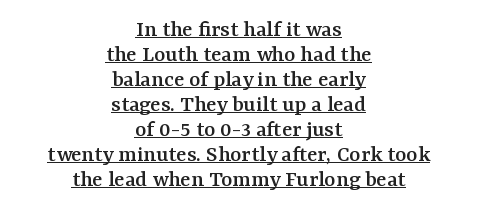
Q: Is the text italic (slanted)? A: No, it is upright.
Q: Is the text underlined? A: Yes.
Q: How is the paragraph aligned? A: Centered.
Q: Is the spacing between letters normal or unusually wide? A: Normal.
Q: Is the spacing between lines tight, normal or loose? A: Tight.
